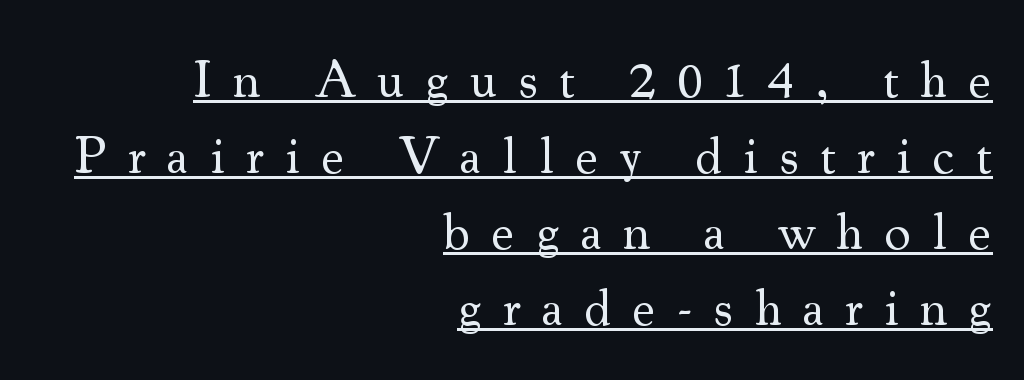
{"serif": "yes", "italic": "no", "bold": "no", "weight": "regular", "width": "normal", "stroke_contrast": "medium", "x_height": "small", "monospaced": "no", "underline": "yes", "align": "right", "line_spacing": "normal", "line_spacing_ratio": 1.46, "letter_spacing": "wide", "letter_spacing_em": 0.41, "glyph_px": 52}
